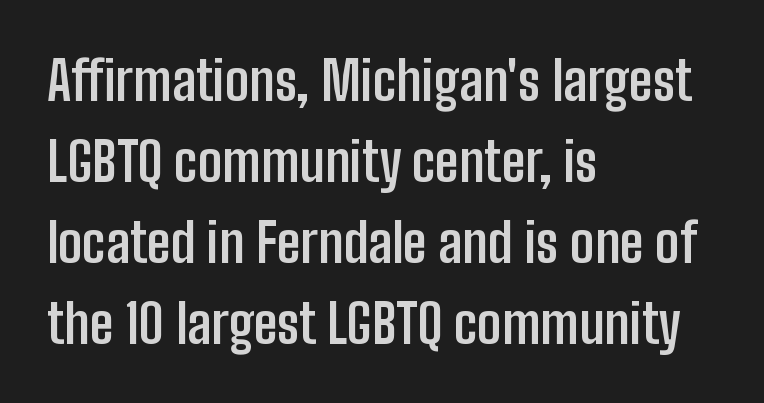
{"serif": "no", "italic": "no", "bold": "yes", "weight": "semibold", "width": "condensed", "stroke_contrast": "low", "x_height": "medium", "monospaced": "no", "underline": "no", "align": "left", "line_spacing": "normal", "line_spacing_ratio": 1.5, "letter_spacing": "normal", "letter_spacing_em": 0.0, "glyph_px": 54}
